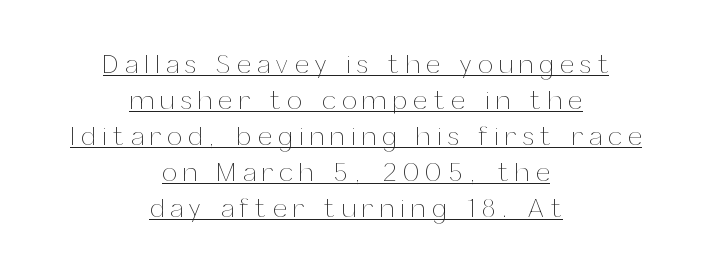
{"italic": "no", "bold": "no", "underline": "yes", "align": "center", "line_spacing": "normal", "line_spacing_ratio": 1.38, "letter_spacing": "wide", "letter_spacing_em": 0.25, "glyph_px": 26}
